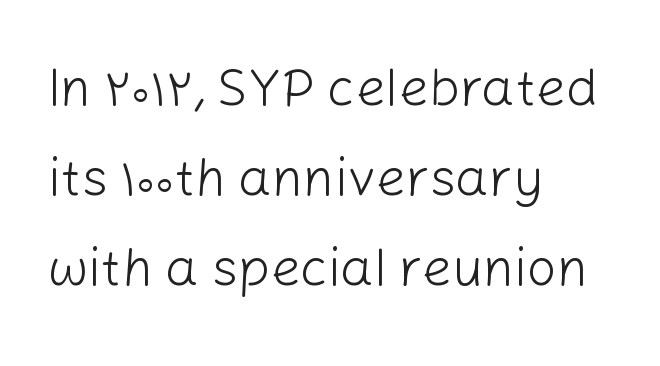
Check where the strokes stop: nothing finishes them off — pure sans. Left-aligned paragraph, ragged on the right. The glyphs are unaccompanied by any horizontal stroke below them. Tracking here is standard; glyphs follow each other at the usual distance. Is there any slant? The stems are plumb. Each letter keeps its own natural width here, so spacing adapts to shape.
